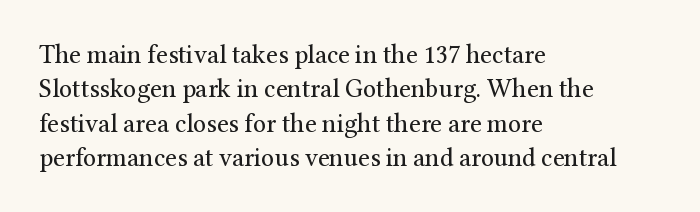
The image shows 26 px text type, upright; set left-aligned, normal line spacing (1.32x), normal letter spacing, not underlined.
